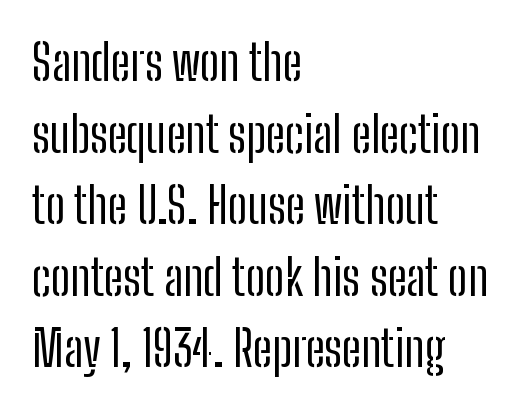
Q: Is the text bold? A: No.
Q: Is the text italic (slanted)? A: No, it is upright.
Q: Is the typeface a serif or a sans-serif typeface? A: Sans-serif.
Q: Is the text underlined? A: No.
Q: How is the paragraph aligned? A: Left-aligned.
Q: Is the spacing between letters normal or unusually wide? A: Normal.
Q: Is the spacing between lines tight, normal or loose? A: Normal.
Q: Width (condensed, normal, or wide)? A: Condensed.
Q: Stroke contrast? A: Low.
Q: x-height? A: Medium.
Q: Monospaced? A: No.
